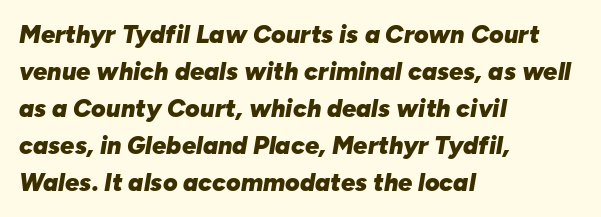
{"italic": "yes", "lean": "right", "slant_degrees": 10, "bold": "yes", "underline": "no", "align": "left", "line_spacing": "normal", "line_spacing_ratio": 1.48, "letter_spacing": "normal", "letter_spacing_em": 0.0, "glyph_px": 25}
